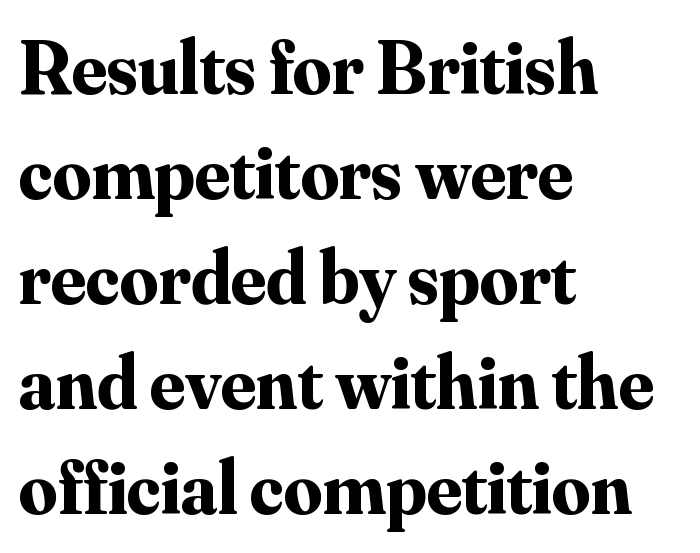
Do the letters lean? They stand straight. This rendering features lettering with no underline. The ragged edge is on the right, which tells us the setting is flush left. Typographically, this falls in the serif category.
